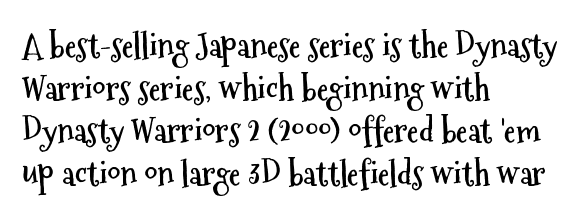
{"serif": "no", "italic": "no", "bold": "yes", "weight": "semibold", "width": "condensed", "stroke_contrast": "medium", "x_height": "medium", "monospaced": "no", "underline": "no", "align": "left", "line_spacing": "normal", "line_spacing_ratio": 1.29, "letter_spacing": "normal", "letter_spacing_em": 0.0, "glyph_px": 33}
